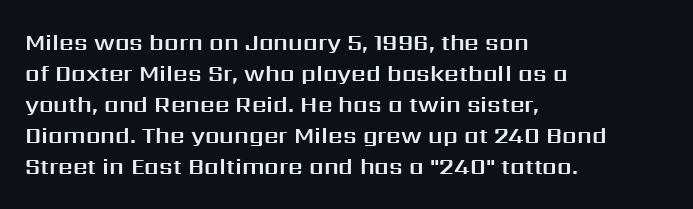
The designer left line spacing at the default. Glance below the letters and you will spot only blank space. The letters sit at their default tracking, neither squeezed nor spread. If you drew a line through each stem, it would be perfectly vertical. The compositor pushed each line to the left boundary.
